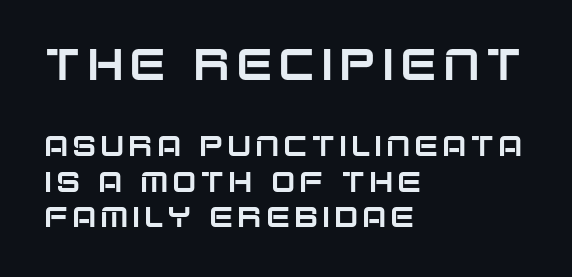
{"serif": "no", "italic": "no", "width": "normal", "stroke_contrast": "low", "x_height": "large", "monospaced": "no", "underline": "no", "align": "left", "line_spacing_ratio": 1.21, "larger_block": "first", "size_ratio": 1.52, "glyph_px": 44}
